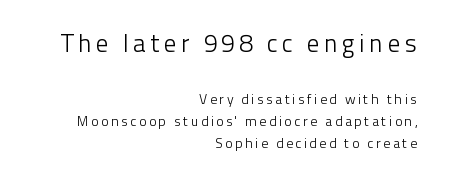
Q: Is the text bold? A: No.
Q: Is the text italic (slanted)? A: No, it is upright.
Q: Is the text underlined? A: No.
Q: How is the paragraph aligned? A: Right-aligned.
Q: Is the spacing between lines tight, normal or loose? A: Normal.
Q: Which block of text is set in a larger size, the first (top) or the second (bottom)? A: The first (top) one.
